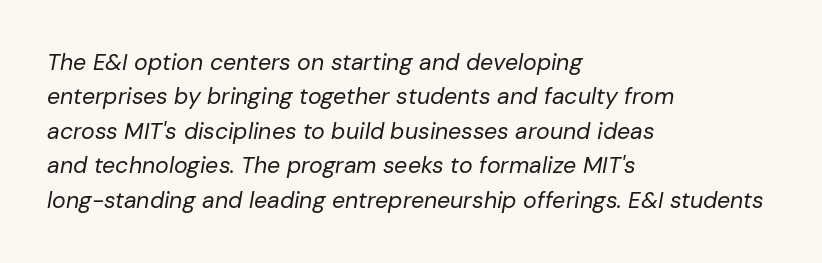
The image shows 23 px text type, italic (leaning right); set left-aligned, normal line spacing (1.5x), normal letter spacing, not underlined.
